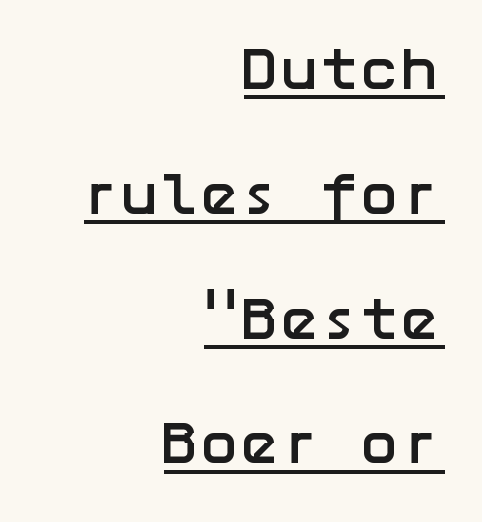
Line spacing here is loose. Thick stems and heavy bowls — unmistakably bold. Visually the block forms a straight wall on the right and a jagged coastline on the left. This sample uses plain, unmodified letter spacing. Posture: upright roman.
